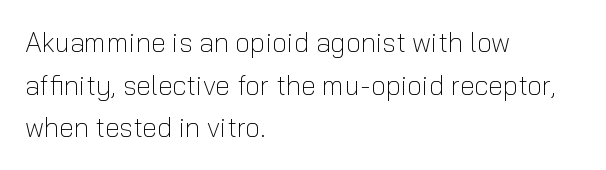
The image shows 27 px text type, upright; set left-aligned, normal line spacing (1.58x), normal letter spacing, not underlined.
